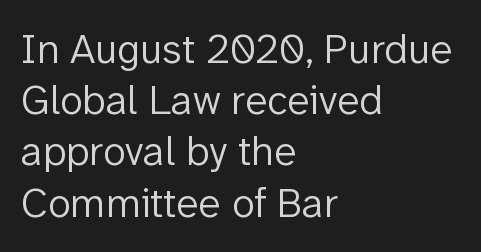
Rule under the text: the space is simply empty. This sample has the flowing, uneven cadence of proportional lettering. Teacher's note: observe the even left margin — that is flush-left alignment. Upright lettering throughout. What kind of face is this? One without serifs — a sans.
